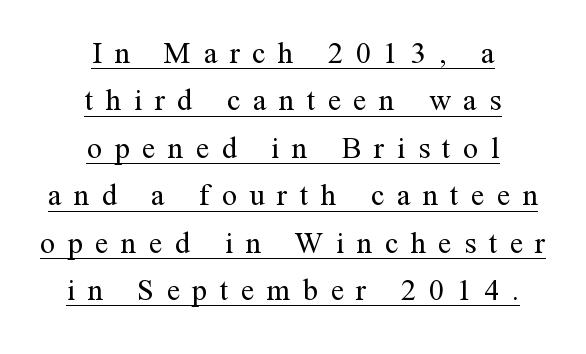
Q: Is the text bold? A: No.
Q: Is the text italic (slanted)? A: No, it is upright.
Q: Is the typeface a serif or a sans-serif typeface? A: Serif.
Q: Is the text underlined? A: Yes.
Q: How is the paragraph aligned? A: Centered.
Q: Is the spacing between letters normal or unusually wide? A: Unusually wide.
Q: Is the spacing between lines tight, normal or loose? A: Normal.
Q: Width (condensed, normal, or wide)? A: Normal.
Q: Stroke contrast? A: Medium.
Q: x-height? A: Medium.
Q: Monospaced? A: No.
